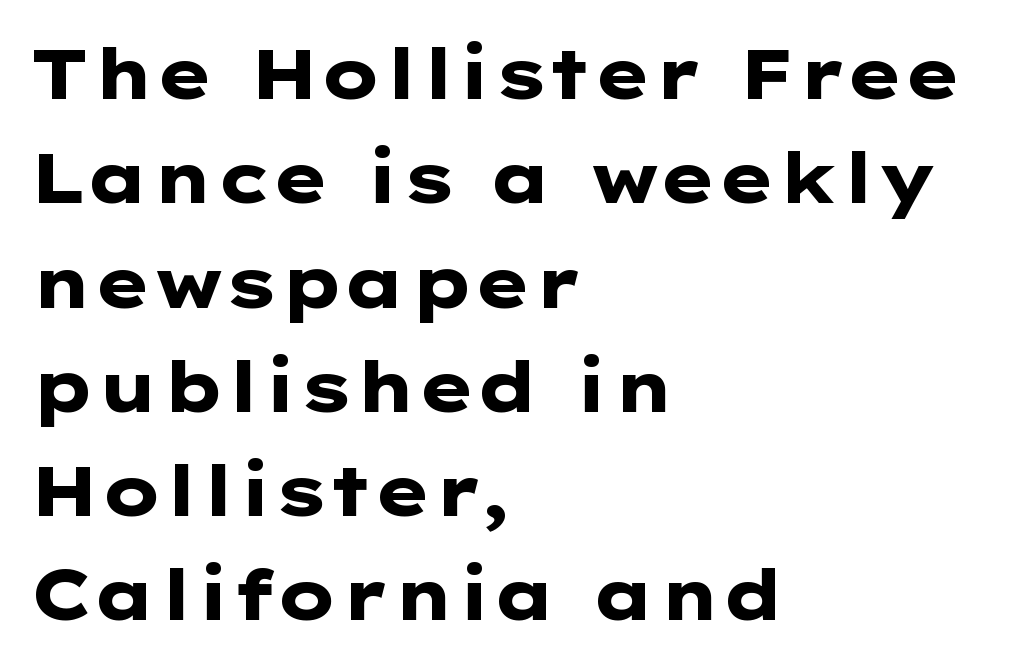
The image shows 70 px heavy, wide sans-serif type, upright; set left-aligned, normal line spacing (1.49x), normal letter spacing, not underlined; low stroke contrast and a medium x-height.
